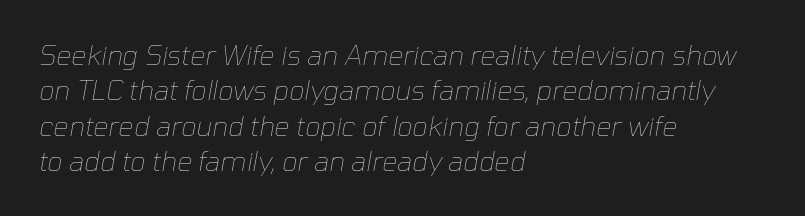
Q: Is the text bold? A: No.
Q: Is the text italic (slanted)? A: Yes, it leans right by about 10 degrees.
Q: Is the text underlined? A: No.
Q: How is the paragraph aligned? A: Left-aligned.
Q: Is the spacing between letters normal or unusually wide? A: Normal.
Q: Is the spacing between lines tight, normal or loose? A: Normal.
